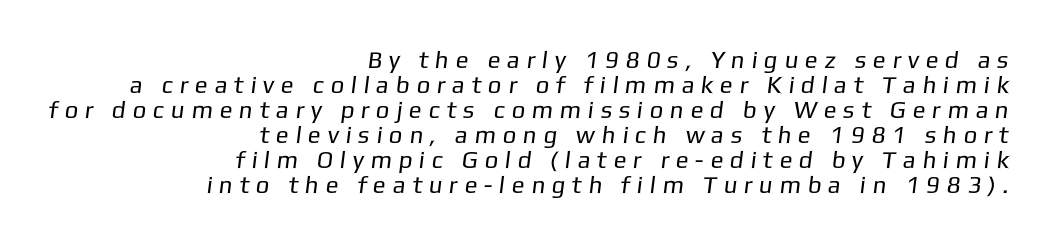
The image shows 24 px text type; set right-aligned, tight line spacing (1.04x), unusually wide letter spacing (+0.28 em), not underlined.
